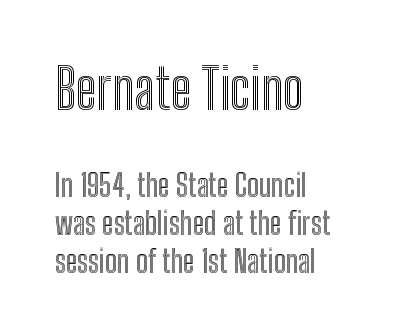
The image shows 55 px condensed type, upright; set left-aligned, line spacing 1.22x, normal letter spacing, not underlined; the first (top) block is 1.77x larger; a medium x-height.
